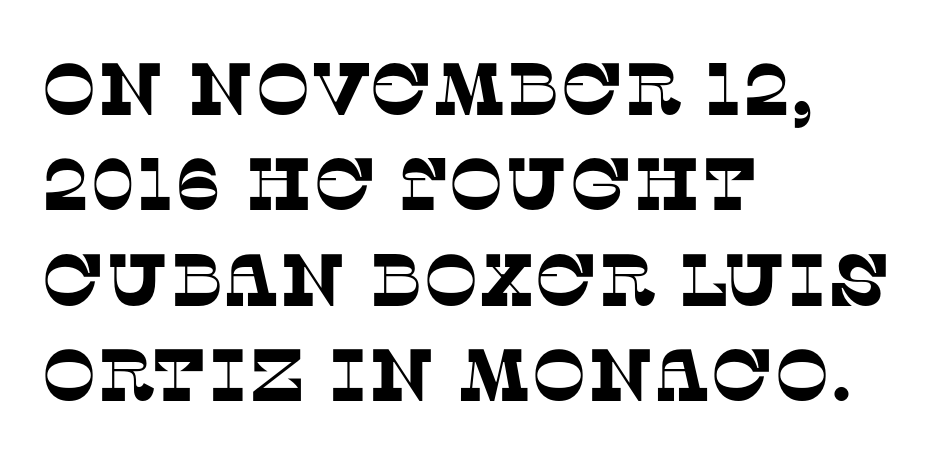
Letter spacing: default. In terms of leading, this rendering sits right in the middle. Anything drawn beneath the words? Only blank space. Here the designer chose a conventional face with non-uniform glyph widths. Unlike a clean sans, this face finishes its strokes with serifs.
